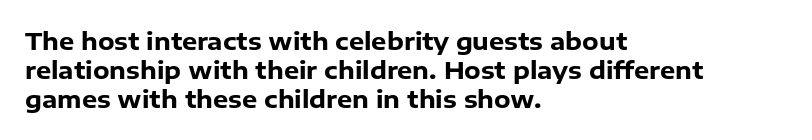
{"italic": "no", "bold": "yes", "underline": "no", "align": "left", "line_spacing_ratio": 1.21, "letter_spacing": "normal", "letter_spacing_em": 0.0, "glyph_px": 24}
